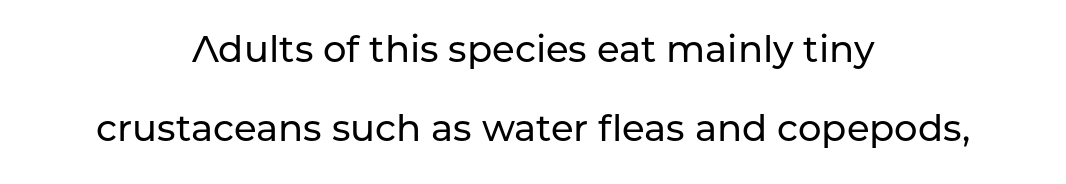
{"serif": "no", "italic": "no", "width": "normal", "stroke_contrast": "low", "x_height": "medium", "monospaced": "no", "underline": "no", "align": "center", "line_spacing": "loose", "line_spacing_ratio": 2.14, "letter_spacing": "normal", "letter_spacing_em": 0.0, "glyph_px": 37}
